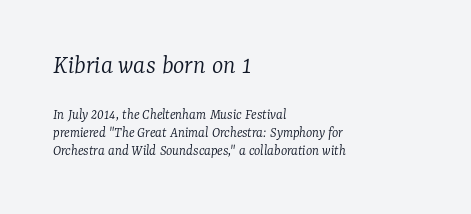
Q: Is the text bold? A: No.
Q: Is the text italic (slanted)? A: Yes, it leans right by about 7 degrees.
Q: Is the text underlined? A: No.
Q: How is the paragraph aligned? A: Left-aligned.
Q: Is the spacing between letters normal or unusually wide? A: Normal.
Q: Which block of text is set in a larger size, the first (top) or the second (bottom)? A: The first (top) one.
